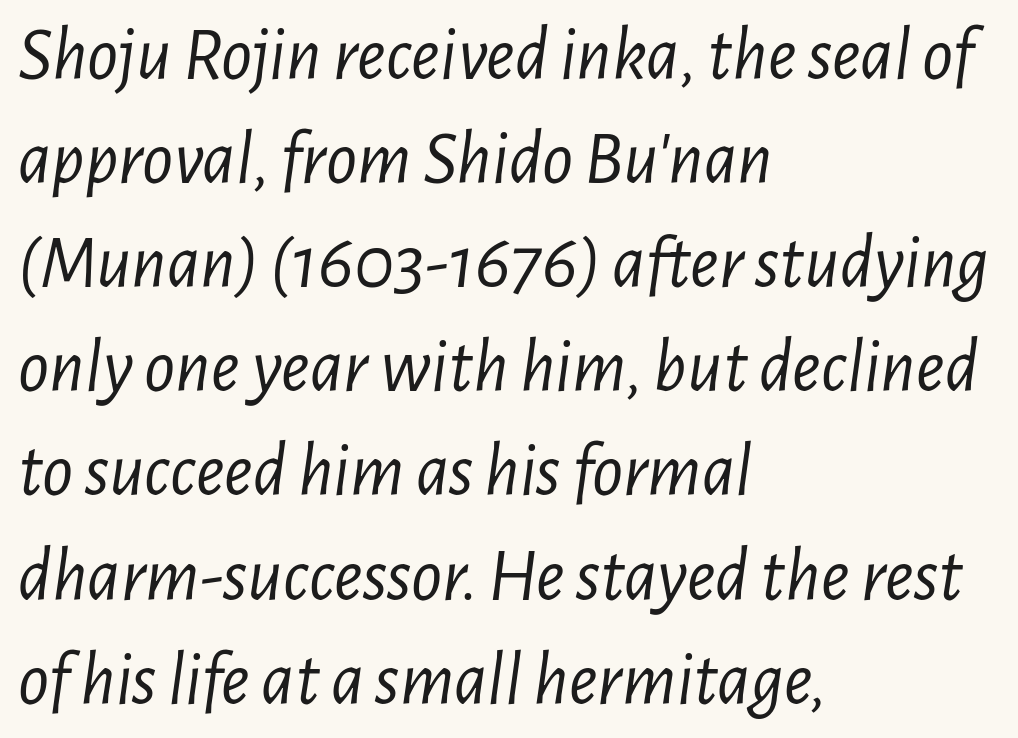
Q: Is the text bold? A: No.
Q: Is the text italic (slanted)? A: Yes, it leans right by about 7 degrees.
Q: Is the text underlined? A: No.
Q: How is the paragraph aligned? A: Left-aligned.
Q: Is the spacing between letters normal or unusually wide? A: Normal.
Q: Is the spacing between lines tight, normal or loose? A: Normal.
Q: Width (condensed, normal, or wide)? A: Condensed.
Q: Stroke contrast? A: Low.
Q: x-height? A: Medium.
Q: Monospaced? A: No.
